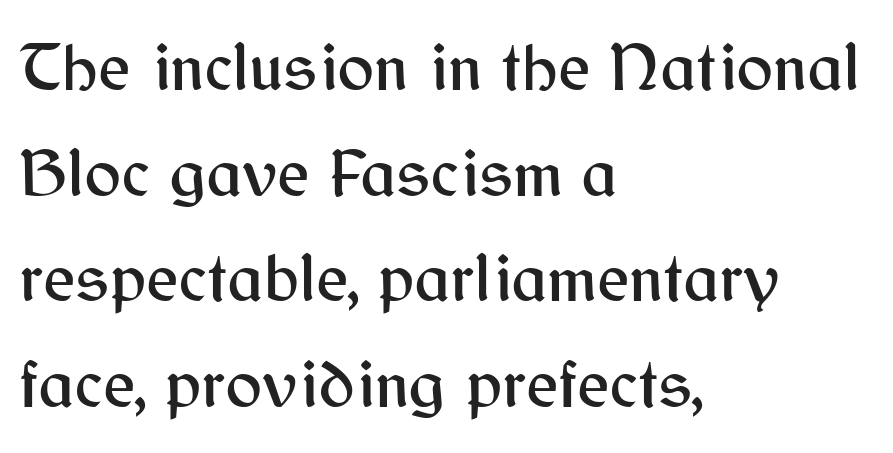
Q: Is the text italic (slanted)? A: No, it is upright.
Q: Is the typeface a serif or a sans-serif typeface? A: Sans-serif.
Q: Is the text underlined? A: No.
Q: How is the paragraph aligned? A: Left-aligned.
Q: Is the spacing between letters normal or unusually wide? A: Normal.
Q: Is the spacing between lines tight, normal or loose? A: Normal.
Q: Width (condensed, normal, or wide)? A: Normal.
Q: Stroke contrast? A: Medium.
Q: x-height? A: Medium.
Q: Monospaced? A: No.
